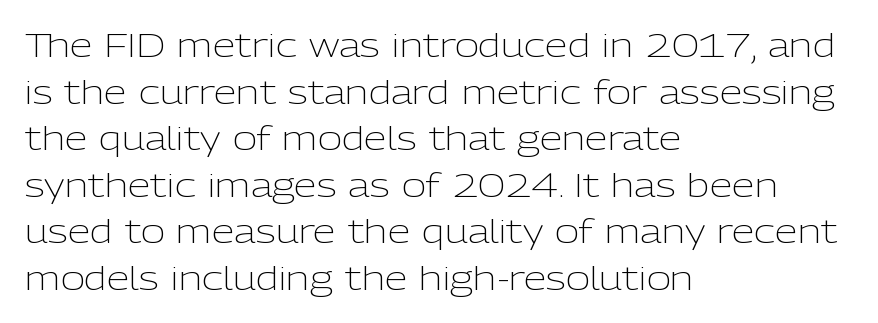
Q: Is the text bold? A: No.
Q: Is the text italic (slanted)? A: No, it is upright.
Q: Is the typeface a serif or a sans-serif typeface? A: Sans-serif.
Q: Is the text underlined? A: No.
Q: How is the paragraph aligned? A: Left-aligned.
Q: Is the spacing between letters normal or unusually wide? A: Normal.
Q: Is the spacing between lines tight, normal or loose? A: Normal.
Q: Width (condensed, normal, or wide)? A: Normal.
Q: Stroke contrast? A: Low.
Q: x-height? A: Medium.
Q: Monospaced? A: No.
